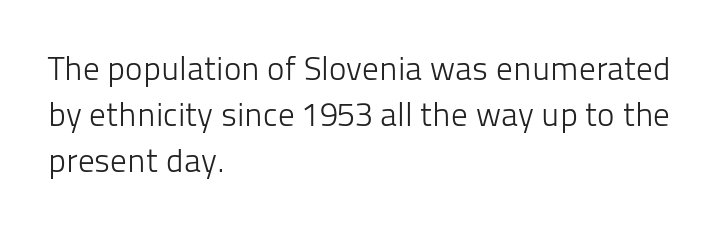
Here the glyphs are tracked normally, forming tight word shapes. The strip under each line holds only bare page. In terms of leading, this rendering sits right in the middle. Bold? No — there's no thickening of the strokes. Caption: multi-line text, flush left, ragged right. In terms of letterform style, serifs are entirely absent.
